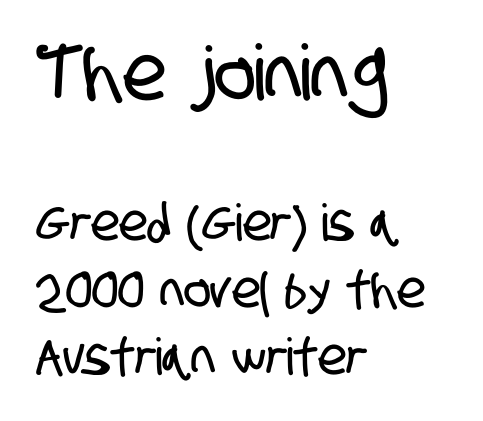
Q: Is the typeface a serif or a sans-serif typeface? A: Sans-serif.
Q: Is the text underlined? A: No.
Q: How is the paragraph aligned? A: Left-aligned.
Q: Is the spacing between letters normal or unusually wide? A: Normal.
Q: Is the spacing between lines tight, normal or loose? A: Normal.
Q: Which block of text is set in a larger size, the first (top) or the second (bottom)? A: The first (top) one.
Q: Width (condensed, normal, or wide)? A: Condensed.
Q: Stroke contrast? A: Low.
Q: x-height? A: Large.
Q: Monospaced? A: No.
